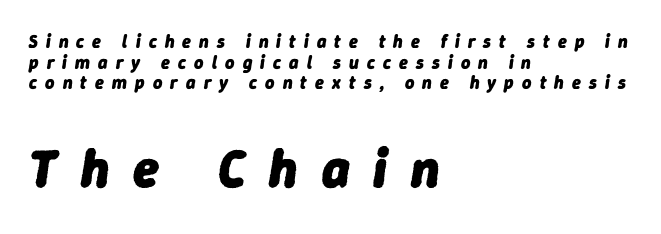
The image shows 53 px heavy type, italic (leaning right); set left-aligned, tight line spacing (1.15x), unusually wide letter spacing (+0.45 em), not underlined; the second (bottom) block is 2.94x larger; low stroke contrast and a medium x-height.
